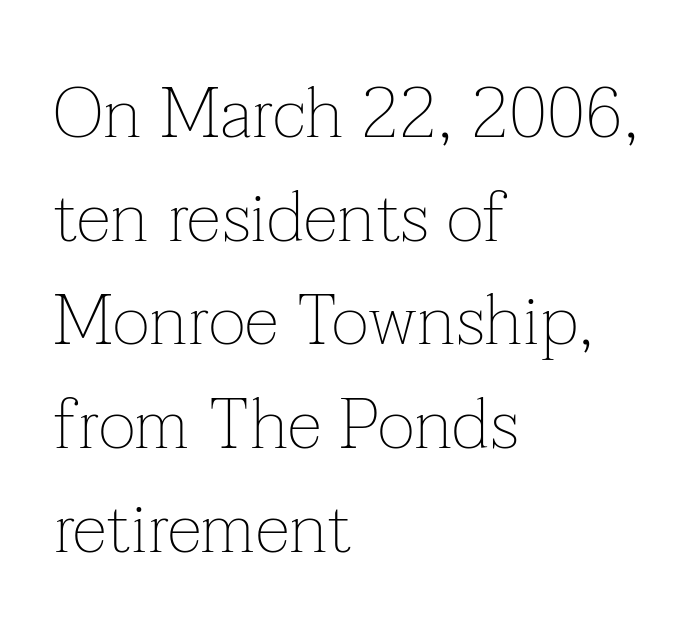
The font's upright variant was chosen for this text. This sample has the flowing, uneven cadence of proportional lettering. Quick note: underline off. The rows are spaced the way most documents space them. The gaps between neighbouring characters are ordinary and unremarkable.
